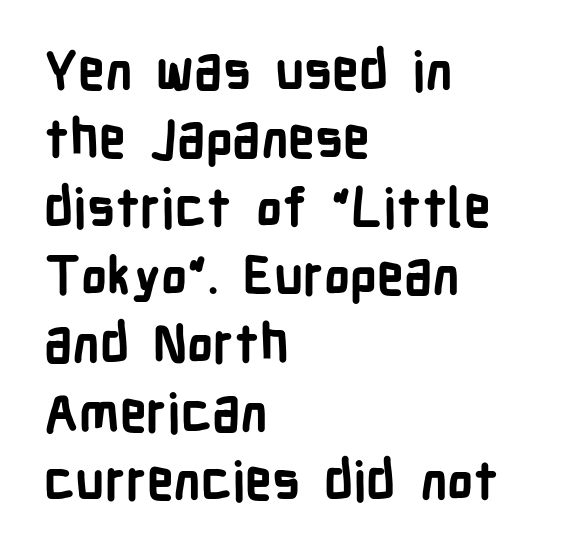
{"serif": "no", "italic": "no", "bold": "yes", "weight": "bold", "width": "condensed", "stroke_contrast": "low", "x_height": "medium", "monospaced": "no", "underline": "no", "align": "left", "line_spacing": "normal", "line_spacing_ratio": 1.29, "letter_spacing": "normal", "letter_spacing_em": 0.0, "glyph_px": 53}
